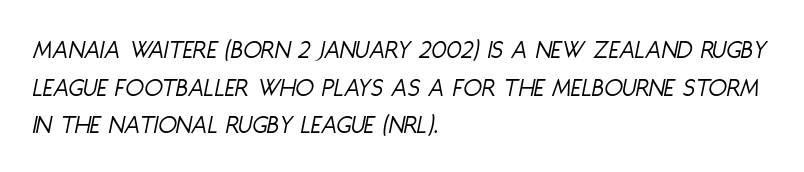
Q: Is the text bold? A: No.
Q: Is the text italic (slanted)? A: Yes, it leans right by about 11 degrees.
Q: Is the text underlined? A: No.
Q: How is the paragraph aligned? A: Left-aligned.
Q: Is the spacing between letters normal or unusually wide? A: Normal.
Q: Is the spacing between lines tight, normal or loose? A: Normal.
